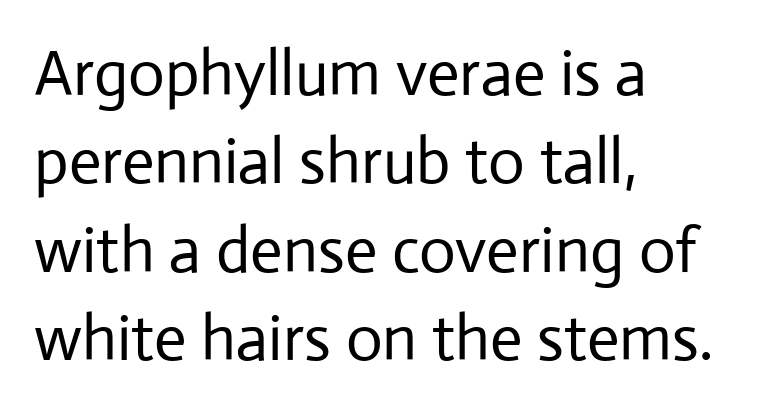
{"serif": "no", "italic": "no", "bold": "no", "weight": "regular", "width": "normal", "stroke_contrast": "low", "x_height": "medium", "monospaced": "no", "underline": "no", "align": "left", "line_spacing": "normal", "line_spacing_ratio": 1.38, "letter_spacing": "normal", "letter_spacing_em": 0.0, "glyph_px": 64}
